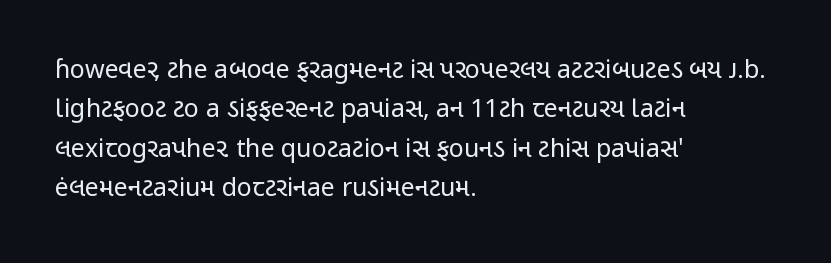
The image shows 25 px text type, upright; set left-aligned, normal line spacing (1.58x), normal letter spacing, not underlined.
